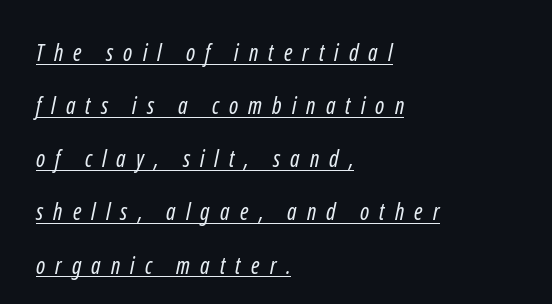
{"bold": "no", "underline": "yes", "align": "left", "line_spacing": "loose", "line_spacing_ratio": 2.31, "letter_spacing": "wide", "letter_spacing_em": 0.44, "glyph_px": 23}
